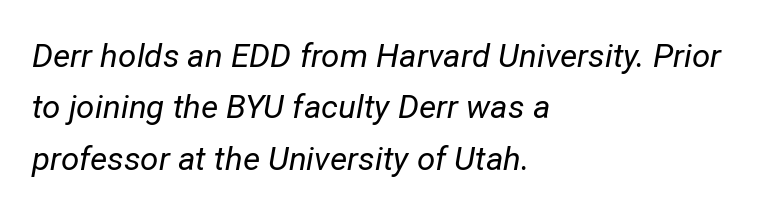
In terms of leading, this rendering sits right in the middle. Looks like regular typesetting: each glyph gets only the width it needs. Glance below the letters and you will spot only blank space. Emphasis-style slanted type is in use. Left-aligned paragraph, ragged on the right.
